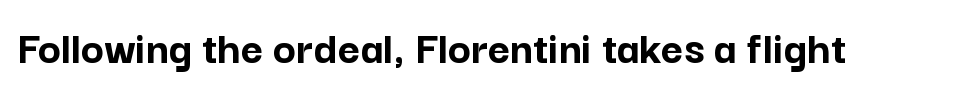
{"serif": "no", "italic": "no", "bold": "yes", "weight": "semibold", "width": "normal", "stroke_contrast": "low", "x_height": "medium", "monospaced": "no", "underline": "no", "letter_spacing": "normal", "letter_spacing_em": 0.0, "glyph_px": 48}
